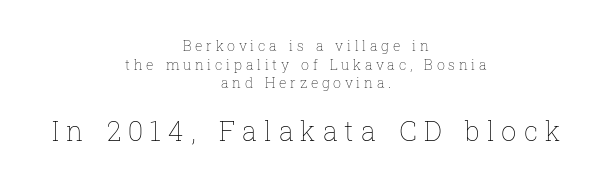
Tracking here is generous; glyphs stand well apart from one another. One-word summary of the alignment: center. The specimen reads as upright at a glance. The weight tops out at a normal text grade. Glance below the letters and you will spot only blank space. Regarding leading, the lines here are spaced in the standard way.
